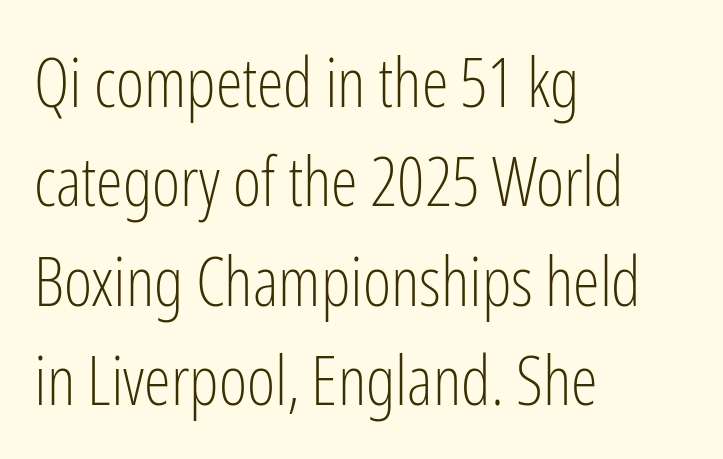
Q: Is the text bold? A: No.
Q: Is the text italic (slanted)? A: No, it is upright.
Q: Is the typeface a serif or a sans-serif typeface? A: Sans-serif.
Q: Is the text underlined? A: No.
Q: How is the paragraph aligned? A: Left-aligned.
Q: Is the spacing between letters normal or unusually wide? A: Normal.
Q: Is the spacing between lines tight, normal or loose? A: Normal.
Q: Width (condensed, normal, or wide)? A: Condensed.
Q: Stroke contrast? A: Low.
Q: x-height? A: Medium.
Q: Monospaced? A: No.
